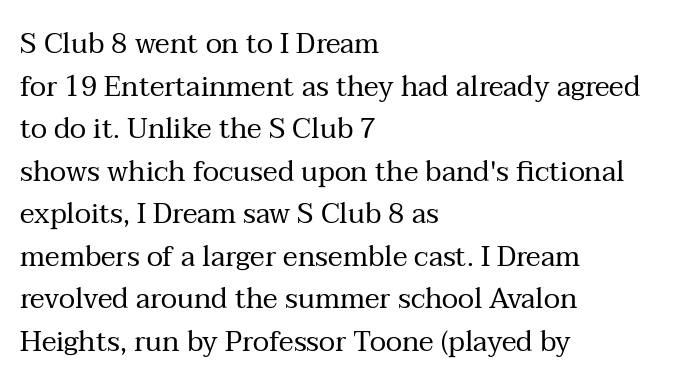
{"serif": "yes", "italic": "no", "bold": "no", "weight": "regular", "width": "normal", "stroke_contrast": "medium", "x_height": "medium", "monospaced": "no", "underline": "no", "align": "left", "line_spacing": "normal", "line_spacing_ratio": 1.52, "letter_spacing": "normal", "letter_spacing_em": 0.0, "glyph_px": 28}
